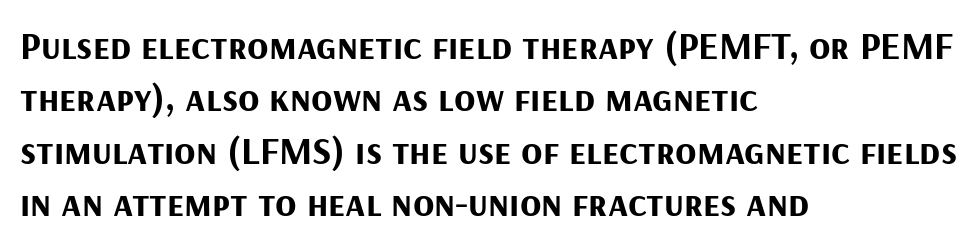
The image shows 39 px bold sans-serif type, upright; set left-aligned, normal line spacing (1.34x), normal letter spacing, not underlined; medium stroke contrast and a medium x-height.
